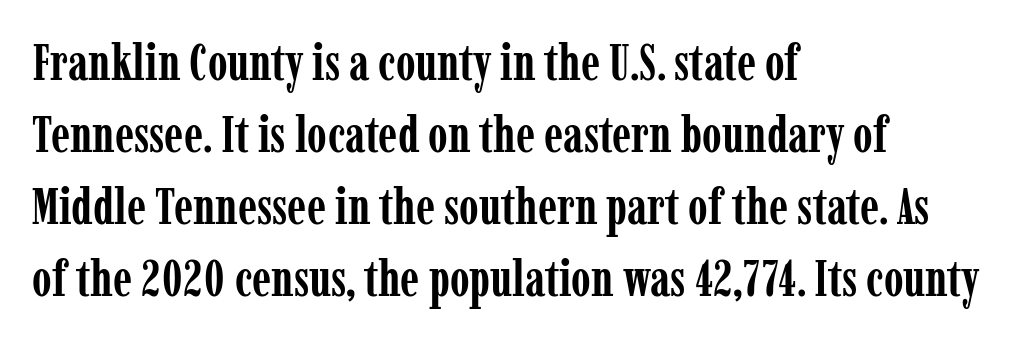
Q: Is the text bold? A: Yes.
Q: Is the text italic (slanted)? A: No, it is upright.
Q: Is the typeface a serif or a sans-serif typeface? A: Serif.
Q: Is the text underlined? A: No.
Q: How is the paragraph aligned? A: Left-aligned.
Q: Is the spacing between letters normal or unusually wide? A: Normal.
Q: Is the spacing between lines tight, normal or loose? A: Normal.
Q: Width (condensed, normal, or wide)? A: Condensed.
Q: Stroke contrast? A: Low.
Q: x-height? A: Medium.
Q: Monospaced? A: No.
